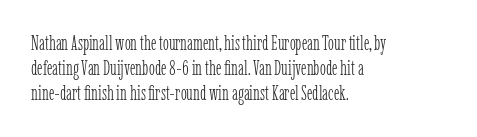
How would I describe the line gaps? Plain and ordinary. Stem width sits at or under what a default text font uses. Posture: straight, roman, zero tilt. Underlining? Definitely not there. How are the letters spaced? Ordinarily, with no added tracking. Alignment: flush left.
